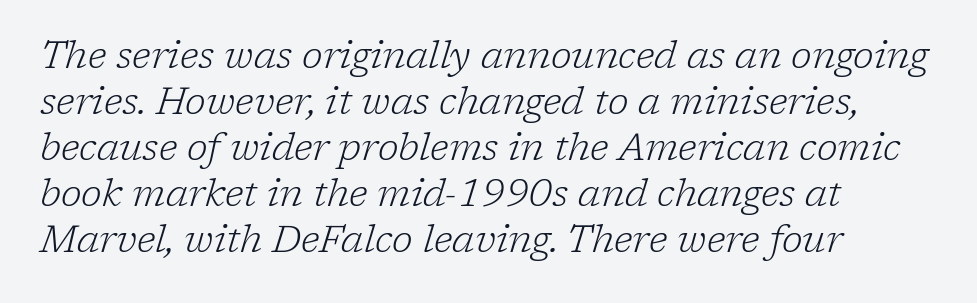
Any mark beneath the type? The region is blank. Stroke terminals: seriffed. The face used here is rendered with its standard letterfit. Counters stay open thanks to moderate or lighter strokes. Style check: oblique.
